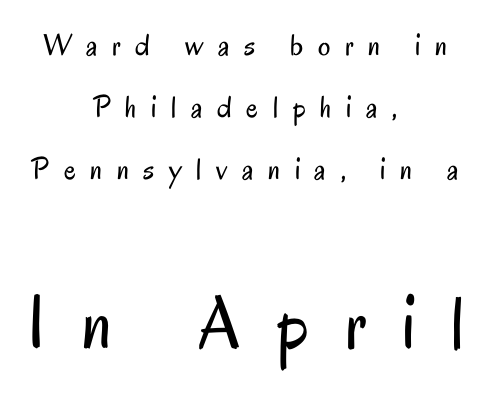
The image shows 77 px regular-weight, condensed sans-serif type, upright; set centered, loose line spacing (2.0x), unusually wide letter spacing (+0.47 em), not underlined; the second (bottom) block is 2.48x larger; low stroke contrast and a small x-height.
